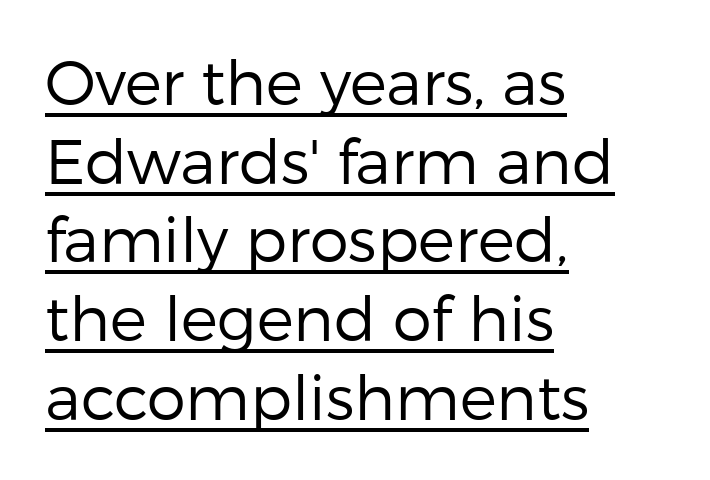
Q: Is the text bold? A: No.
Q: Is the text italic (slanted)? A: No, it is upright.
Q: Is the typeface a serif or a sans-serif typeface? A: Sans-serif.
Q: Is the text underlined? A: Yes.
Q: How is the paragraph aligned? A: Left-aligned.
Q: Is the spacing between letters normal or unusually wide? A: Normal.
Q: Is the spacing between lines tight, normal or loose? A: Normal.
Q: Width (condensed, normal, or wide)? A: Normal.
Q: Stroke contrast? A: Low.
Q: x-height? A: Medium.
Q: Monospaced? A: No.
